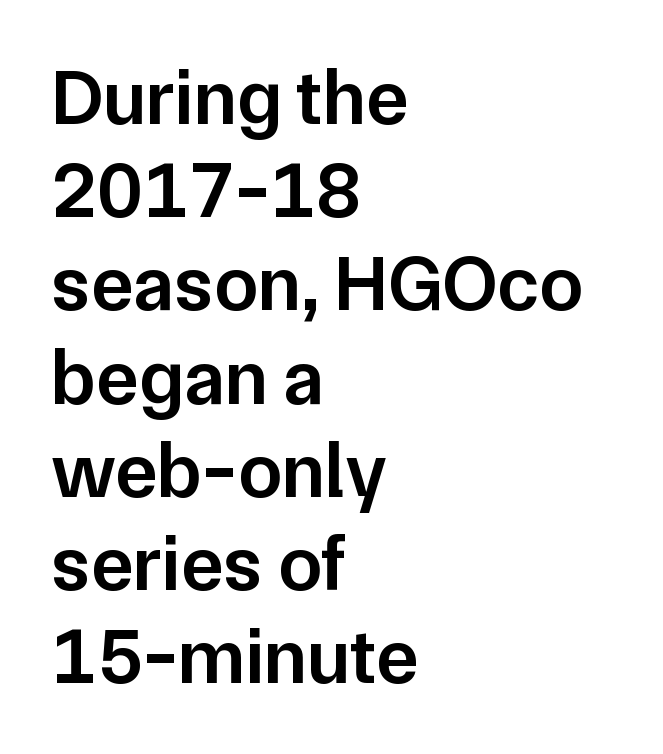
The image shows 79 px semibold sans-serif type, upright; set left-aligned, line spacing 1.18x, normal letter spacing, not underlined; low stroke contrast and a medium x-height.
